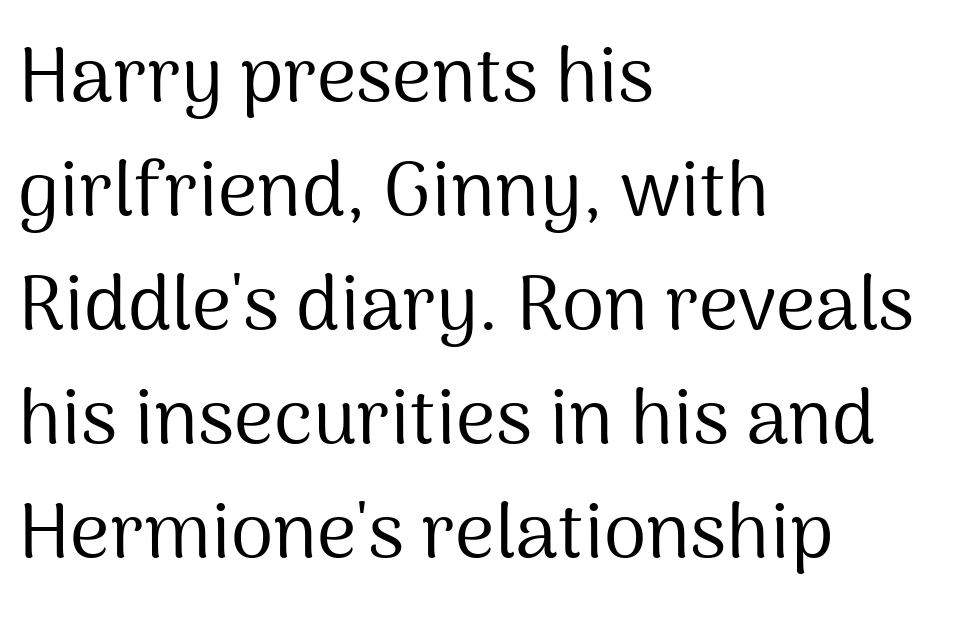
{"serif": "no", "italic": "no", "bold": "no", "weight": "regular", "width": "normal", "stroke_contrast": "medium", "x_height": "medium", "monospaced": "no", "underline": "no", "align": "left", "line_spacing": "normal", "line_spacing_ratio": 1.48, "letter_spacing": "normal", "letter_spacing_em": 0.0, "glyph_px": 77}
